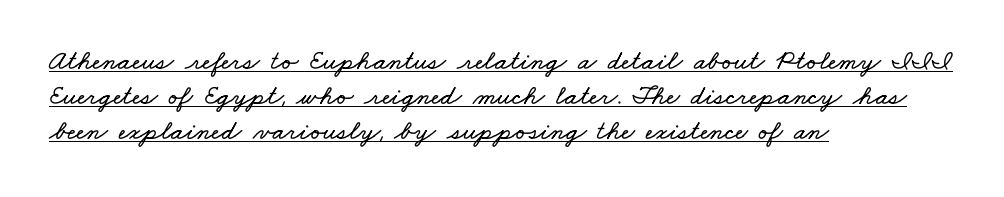
The image shows 28 px wide type; set left-aligned, normal line spacing (1.25x), normal letter spacing, underlined; low stroke contrast and a small x-height.
